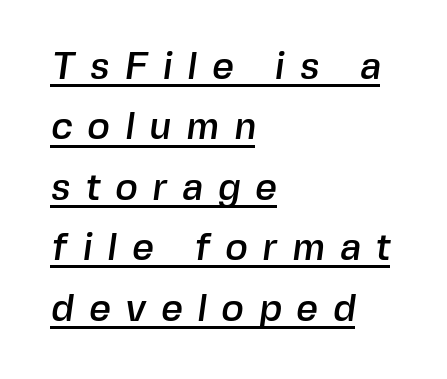
A baseline rule has been typeset under these characters. Typeset ragged right — the left edge is the straight one. The designer went with a sans here, leaving each stem footless. Character widths vary here, with narrow letters taking less room than wide ones. Substantial extra tracking has been applied to these lines.
